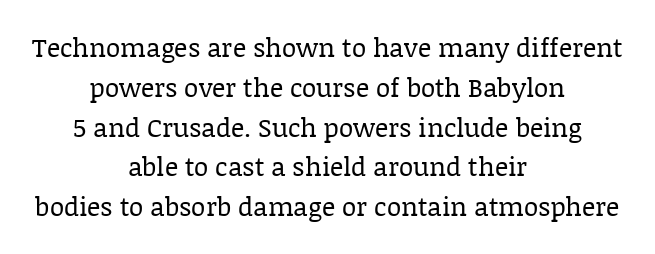
{"italic": "no", "bold": "no", "underline": "no", "align": "center", "line_spacing": "normal", "line_spacing_ratio": 1.53, "letter_spacing": "normal", "letter_spacing_em": 0.0, "glyph_px": 26}
